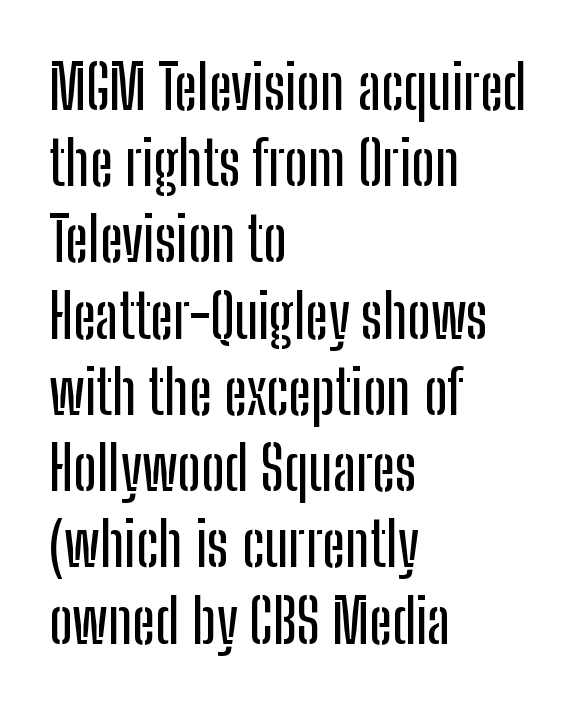
The glyphs in this specimen are sans serif. Style check: upright. In CSS terms this would be text-align: left. Inter-character spacing is left at the font's built-in metrics. A typesetter would call this proportional, since set widths differ per character.
